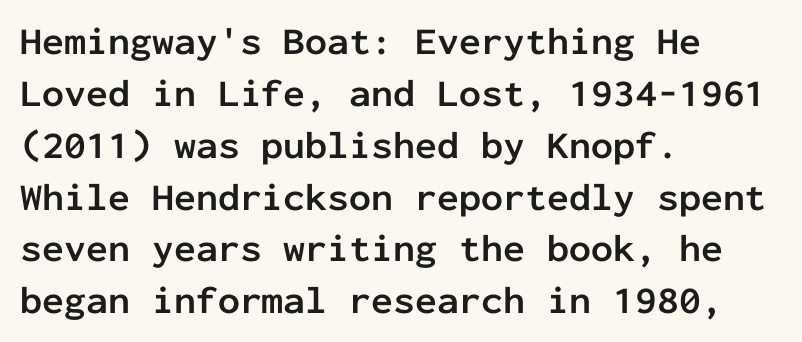
{"serif": "no", "italic": "no", "bold": "yes", "weight": "semibold", "width": "normal", "stroke_contrast": "low", "x_height": "medium", "monospaced": "yes", "underline": "no", "align": "left", "line_spacing": "normal", "line_spacing_ratio": 1.33, "letter_spacing": "normal", "letter_spacing_em": 0.0, "glyph_px": 39}
